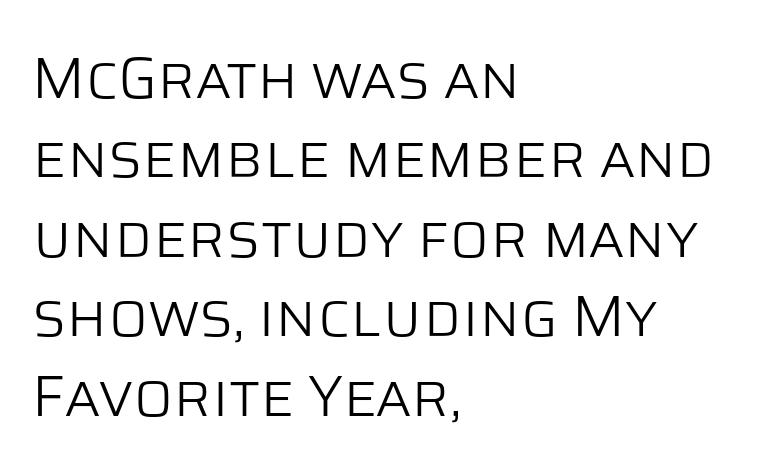
The image shows 58 px light sans-serif type, upright; set left-aligned, normal line spacing (1.37x), normal letter spacing, not underlined; low stroke contrast and a large x-height.
